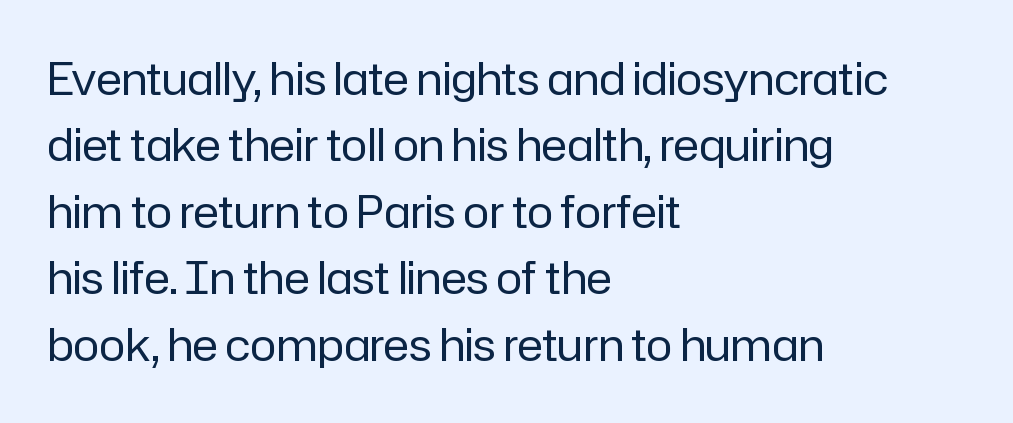
Q: Is the text bold? A: No.
Q: Is the text italic (slanted)? A: No, it is upright.
Q: Is the typeface a serif or a sans-serif typeface? A: Sans-serif.
Q: Is the text underlined? A: No.
Q: How is the paragraph aligned? A: Left-aligned.
Q: Is the spacing between letters normal or unusually wide? A: Normal.
Q: Is the spacing between lines tight, normal or loose? A: Normal.
Q: Width (condensed, normal, or wide)? A: Normal.
Q: Stroke contrast? A: Low.
Q: x-height? A: Medium.
Q: Monospaced? A: No.
